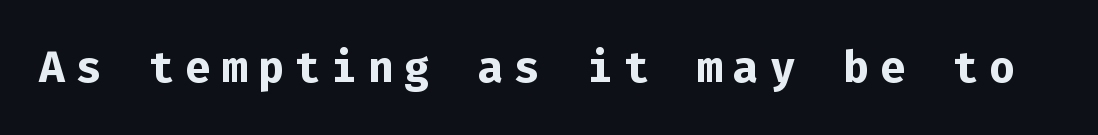
The image shows 43 px bold sans-serif type, upright, monospaced; set unusually wide letter spacing (+0.25 em), not underlined; low stroke contrast and a medium x-height.
